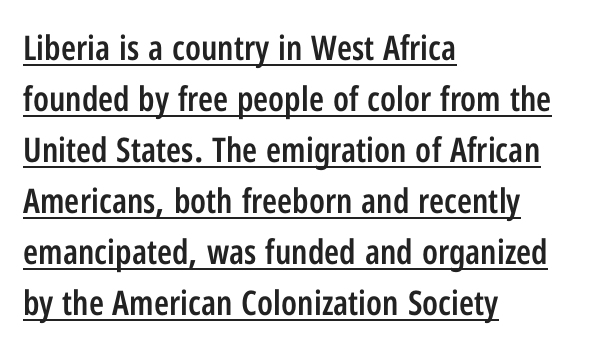
The image shows 34 px semibold, condensed sans-serif type, upright; set left-aligned, normal line spacing (1.5x), normal letter spacing, underlined; low stroke contrast and a medium x-height.
